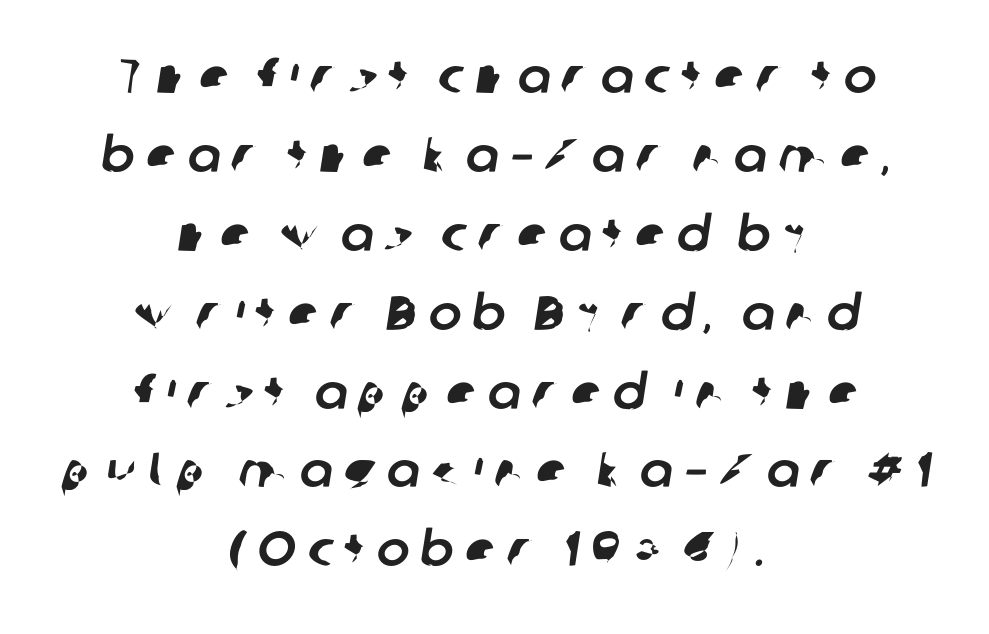
Descenders hang freely into open space. Both edges are ragged and mirror each other, which tells us the setting is centered. This rendering employs a face without finishing strokes, i.e., a sans-serif. These lines are rendered in a variable-pitch font.
